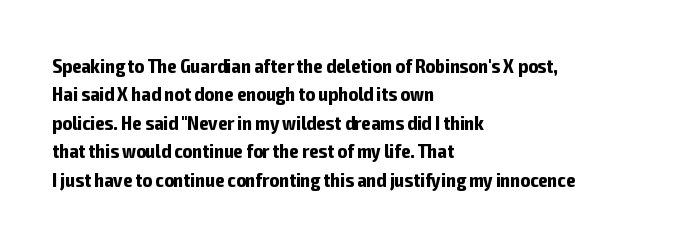
{"italic": "no", "bold": "yes", "underline": "no", "align": "left", "line_spacing": "normal", "line_spacing_ratio": 1.42, "letter_spacing": "normal", "letter_spacing_em": 0.0, "glyph_px": 20}
